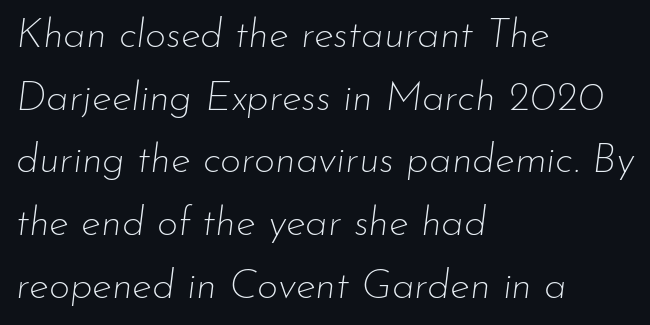
The image shows 41 px thin type, italic (leaning right); set left-aligned, normal line spacing (1.53x), normal letter spacing, not underlined; low stroke contrast and a small x-height.
